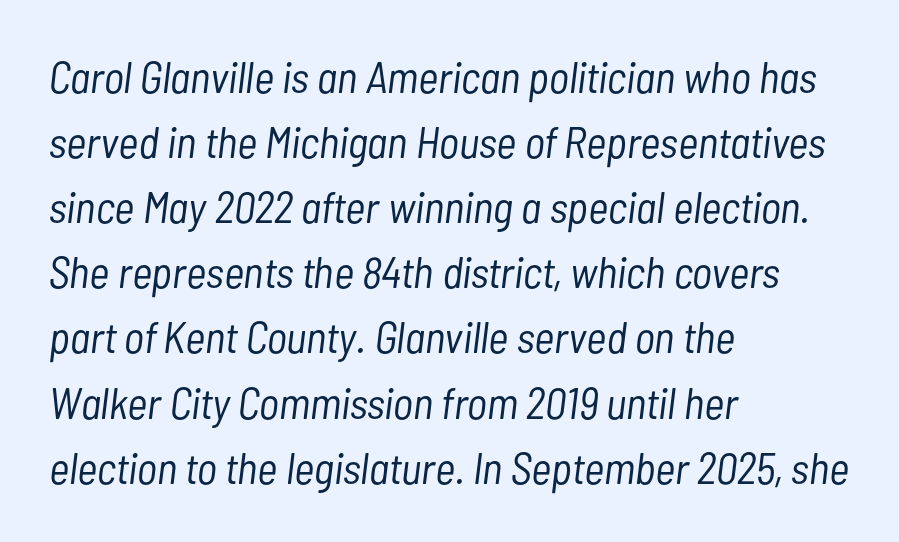
The axis of the letterforms is tilted away from vertical. Line starts are locked; line ends wander. The weight tops out at a normal text grade. Nobody drew a line under any word here.
